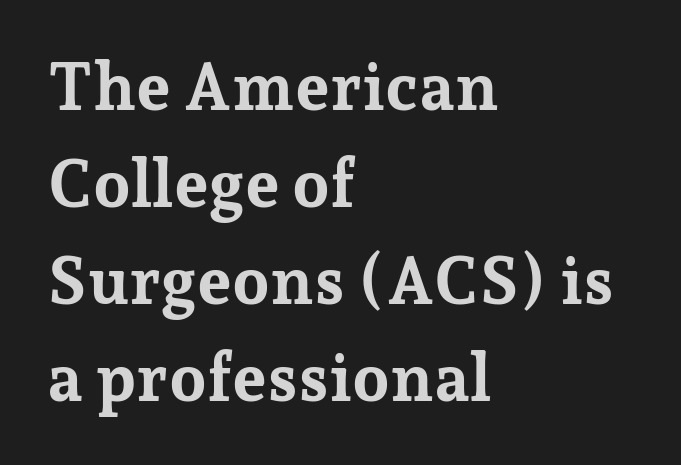
The lines in this sample share a left origin and differ only in where they stop. Is this a fixed-width face? No — the glyphs have proportional, varying widths. Honestly, the letter spacing is just normal — you wouldn't notice it. The letters stand upright; this is a roman face. Glance below the letters and you will spot only blank space.
